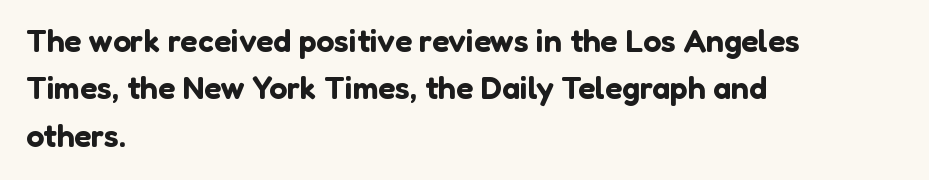
Q: Is the text italic (slanted)? A: No, it is upright.
Q: Is the typeface a serif or a sans-serif typeface? A: Sans-serif.
Q: Is the text underlined? A: No.
Q: How is the paragraph aligned? A: Left-aligned.
Q: Is the spacing between letters normal or unusually wide? A: Normal.
Q: Is the spacing between lines tight, normal or loose? A: Normal.
Q: Width (condensed, normal, or wide)? A: Normal.
Q: Stroke contrast? A: Low.
Q: x-height? A: Medium.
Q: Monospaced? A: No.
